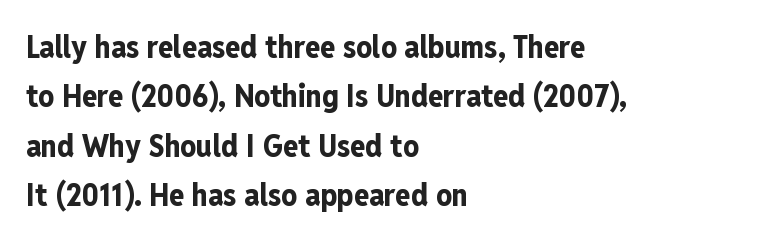
Q: Is the text bold? A: Yes.
Q: Is the text italic (slanted)? A: No, it is upright.
Q: Is the typeface a serif or a sans-serif typeface? A: Sans-serif.
Q: Is the text underlined? A: No.
Q: How is the paragraph aligned? A: Left-aligned.
Q: Is the spacing between letters normal or unusually wide? A: Normal.
Q: Is the spacing between lines tight, normal or loose? A: Normal.
Q: Width (condensed, normal, or wide)? A: Condensed.
Q: Stroke contrast? A: Low.
Q: x-height? A: Medium.
Q: Monospaced? A: No.
